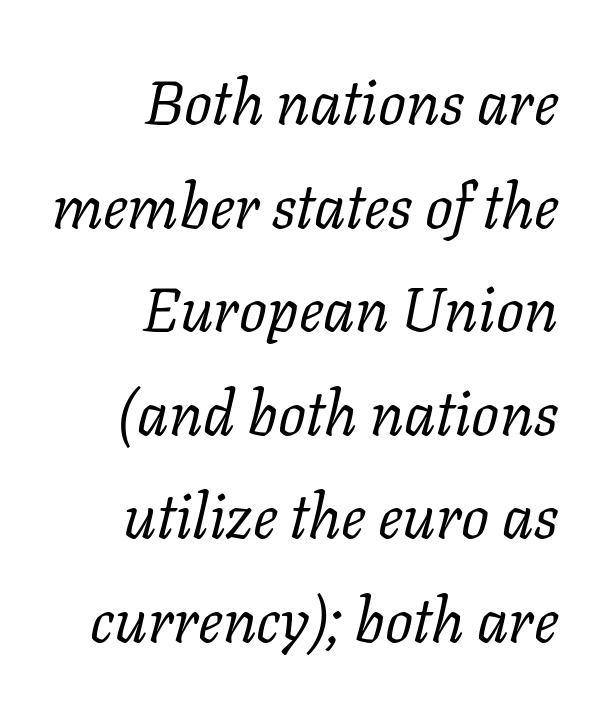
Q: Is the text bold? A: No.
Q: Is the text italic (slanted)? A: Yes, it leans right by about 11 degrees.
Q: Is the typeface a serif or a sans-serif typeface? A: Serif.
Q: Is the text underlined? A: No.
Q: How is the paragraph aligned? A: Right-aligned.
Q: Is the spacing between letters normal or unusually wide? A: Normal.
Q: Is the spacing between lines tight, normal or loose? A: Normal.
Q: Width (condensed, normal, or wide)? A: Normal.
Q: Stroke contrast? A: Low.
Q: x-height? A: Medium.
Q: Monospaced? A: No.
